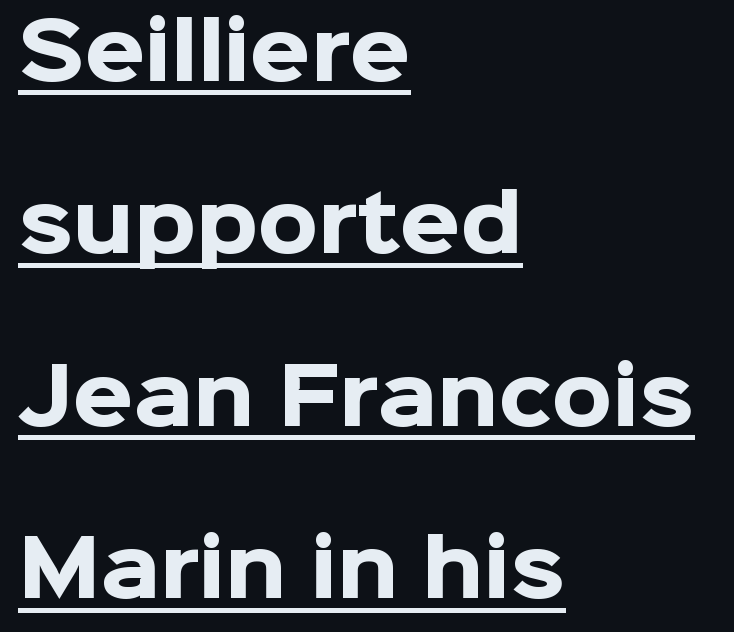
Look at the tracking — it's just the regular setting, nothing added. Leftover space on each line is placed entirely after the last word. Summary of weight: heavy, a full bold. The rendering uses a large line-height, opening up the rows. Here the designer chose a conventional face with non-uniform glyph widths. Notice how the stems are strictly vertical — no italics here.
